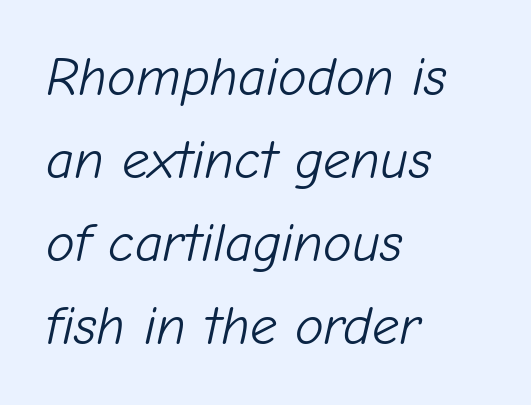
{"italic": "yes", "lean": "right", "slant_degrees": 12, "bold": "no", "weight": "light", "width": "normal", "stroke_contrast": "low", "x_height": "medium", "monospaced": "no", "underline": "no", "align": "left", "line_spacing": "normal", "line_spacing_ratio": 1.54, "letter_spacing": "normal", "letter_spacing_em": 0.0, "glyph_px": 54}
